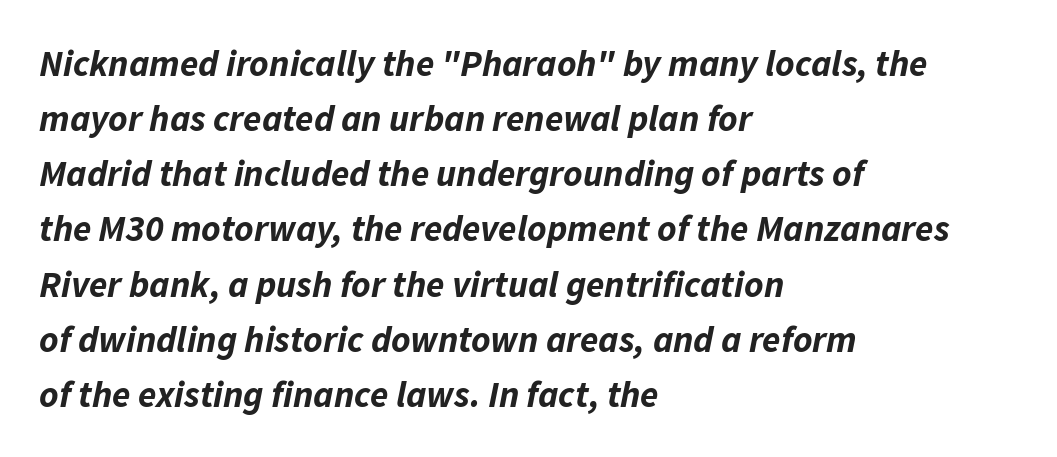
Reading down the block, your eye returns to a fixed left position each line. Between one letter and the next there's only the usual sliver of space. Here the designer chose a conventional face with non-uniform glyph widths. The words here are not underlined.
